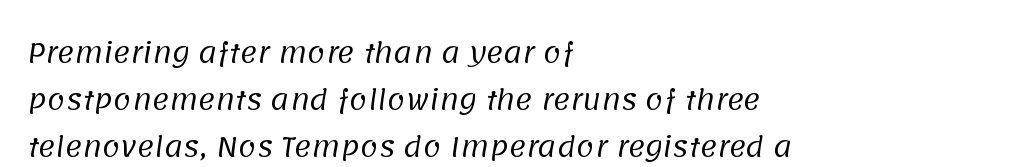
{"bold": "no", "underline": "no", "align": "left", "line_spacing_ratio": 1.8, "letter_spacing": "normal", "letter_spacing_em": 0.0, "glyph_px": 26}
